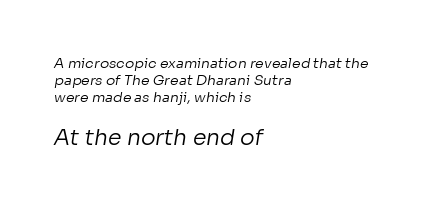
{"bold": "no", "underline": "no", "align": "left", "line_spacing_ratio": 1.22, "letter_spacing": "normal", "letter_spacing_em": 0.0, "larger_block": "second", "size_ratio": 1.57, "glyph_px": 22}
